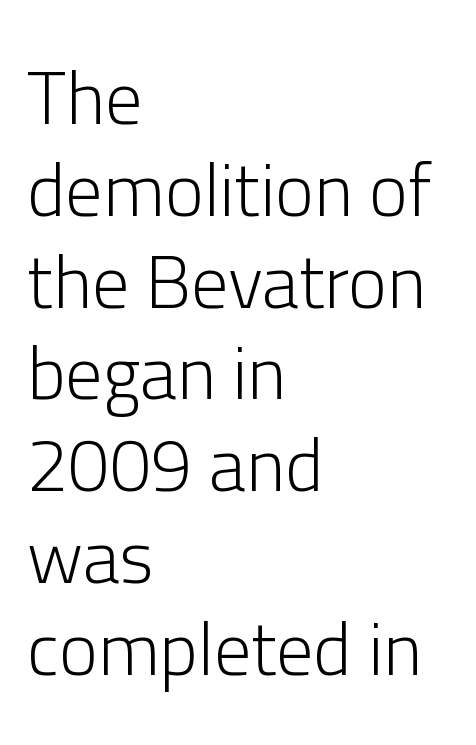
{"serif": "no", "italic": "no", "bold": "no", "weight": "light", "width": "normal", "stroke_contrast": "low", "x_height": "medium", "monospaced": "no", "underline": "no", "align": "left", "line_spacing_ratio": 1.24, "letter_spacing": "normal", "letter_spacing_em": 0.0, "glyph_px": 74}
